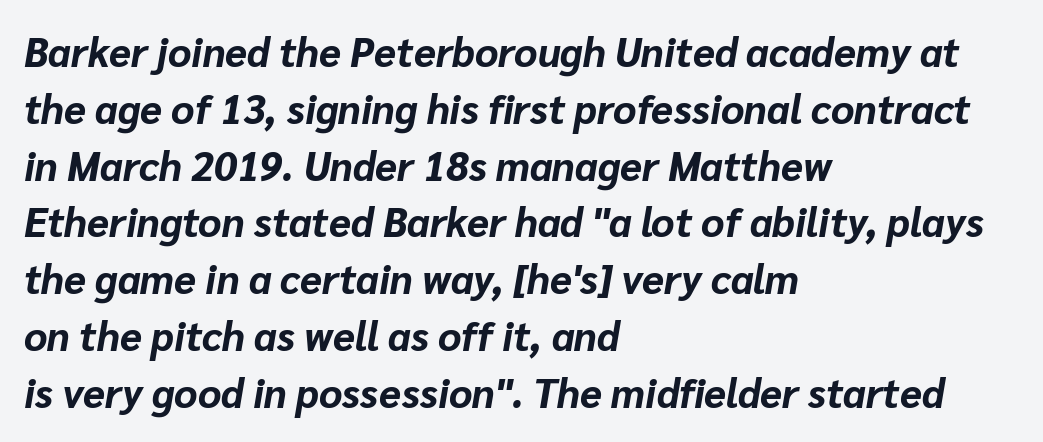
Q: Is the text bold? A: Yes.
Q: Is the text italic (slanted)? A: Yes, it leans right by about 10 degrees.
Q: Is the text underlined? A: No.
Q: How is the paragraph aligned? A: Left-aligned.
Q: Is the spacing between letters normal or unusually wide? A: Normal.
Q: Is the spacing between lines tight, normal or loose? A: Normal.
Q: Width (condensed, normal, or wide)? A: Normal.
Q: Stroke contrast? A: Low.
Q: x-height? A: Medium.
Q: Monospaced? A: No.
